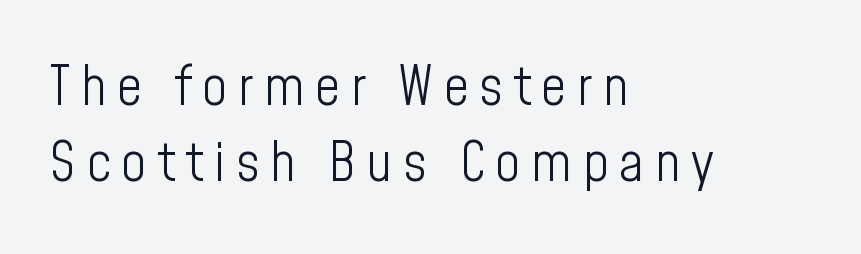
{"serif": "no", "italic": "no", "bold": "no", "weight": "light", "width": "condensed", "stroke_contrast": "low", "x_height": "medium", "monospaced": "no", "underline": "no", "align": "left", "line_spacing": "normal", "line_spacing_ratio": 1.38, "glyph_px": 55}
